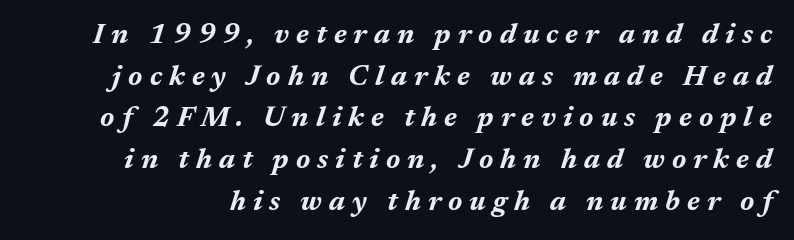
Q: Is the text bold? A: Yes.
Q: Is the text italic (slanted)? A: Yes, it leans right by about 17 degrees.
Q: Is the text underlined? A: No.
Q: Is the spacing between letters normal or unusually wide? A: Unusually wide.
Q: Is the spacing between lines tight, normal or loose? A: Normal.
Q: Width (condensed, normal, or wide)? A: Normal.
Q: Stroke contrast? A: Medium.
Q: x-height? A: Medium.
Q: Monospaced? A: No.
